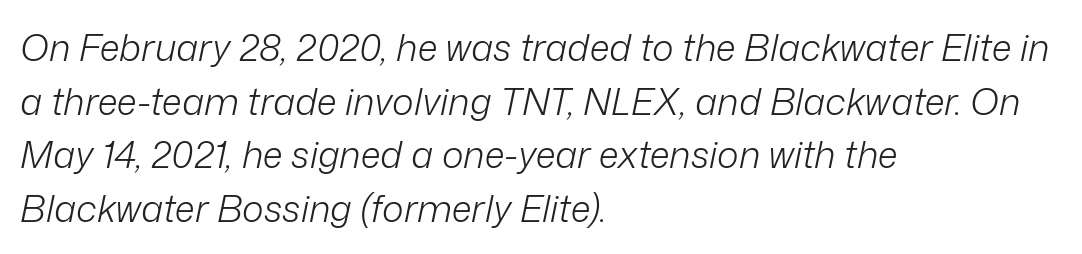
A quiet, ordinary-to-light weight characterises the typeface. Notice how descenders clear the ascenders below comfortably — that's standard leading. A typesetter would call this zero additional tracking. Compared with a centered layout, this one pins lines to the left instead. The zone under the glyphs is completely vacant. It's the slanting kind of type.
